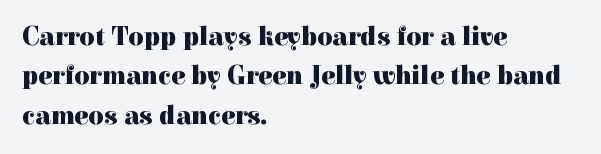
{"italic": "no", "bold": "yes", "underline": "no", "align": "left", "line_spacing": "normal", "line_spacing_ratio": 1.51, "letter_spacing": "normal", "letter_spacing_em": 0.0, "glyph_px": 26}
